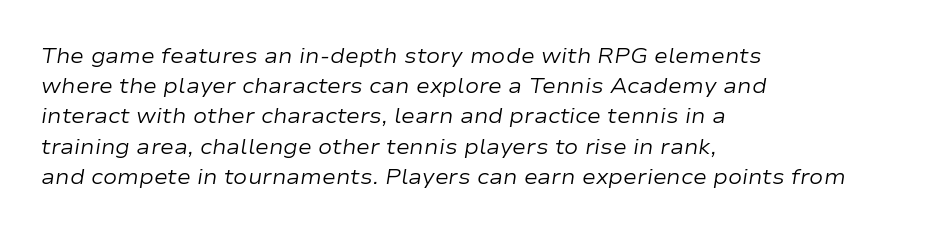
Q: Is the text bold? A: No.
Q: Is the text italic (slanted)? A: Yes, it leans right by about 9 degrees.
Q: Is the text underlined? A: No.
Q: How is the paragraph aligned? A: Left-aligned.
Q: Is the spacing between letters normal or unusually wide? A: Normal.
Q: Is the spacing between lines tight, normal or loose? A: Normal.
